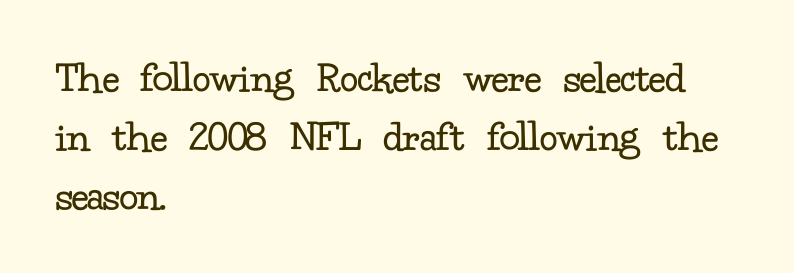
The setting favours the left margin, as ordinary paragraphs usually do. Note the varied advance widths — an 'i' is clearly narrower than an 'm'. Yep, those are serifs on the letters. Underlining? Definitely not there. Reading down the column, the eye jumps a familiar distance to each next line.
